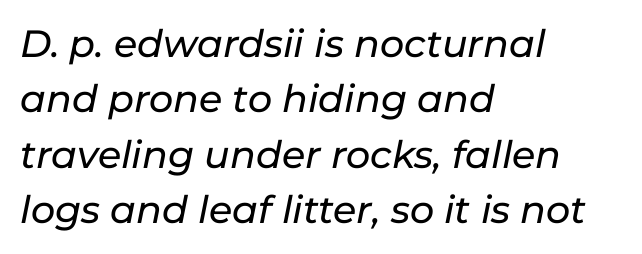
{"italic": "yes", "lean": "right", "slant_degrees": 11, "width": "normal", "stroke_contrast": "low", "x_height": "medium", "monospaced": "no", "underline": "no", "align": "left", "line_spacing": "normal", "line_spacing_ratio": 1.46, "letter_spacing": "normal", "letter_spacing_em": 0.0, "glyph_px": 38}
